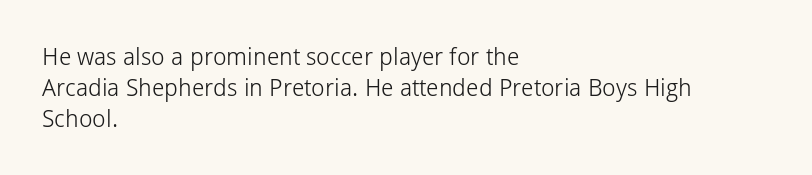
Q: Is the text bold? A: No.
Q: Is the text italic (slanted)? A: No, it is upright.
Q: Is the text underlined? A: No.
Q: How is the paragraph aligned? A: Left-aligned.
Q: Is the spacing between letters normal or unusually wide? A: Normal.
Q: Is the spacing between lines tight, normal or loose? A: Normal.
